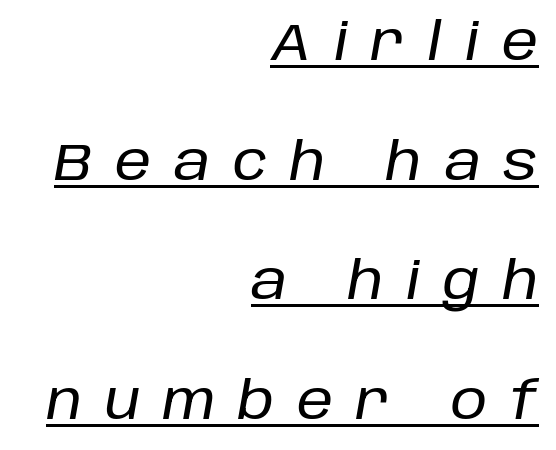
{"italic": "yes", "lean": "right", "slant_degrees": 10, "width": "normal", "stroke_contrast": "low", "x_height": "large", "monospaced": "no", "underline": "yes", "align": "right", "line_spacing": "loose", "line_spacing_ratio": 2.3, "letter_spacing": "wide", "letter_spacing_em": 0.44, "glyph_px": 52}
